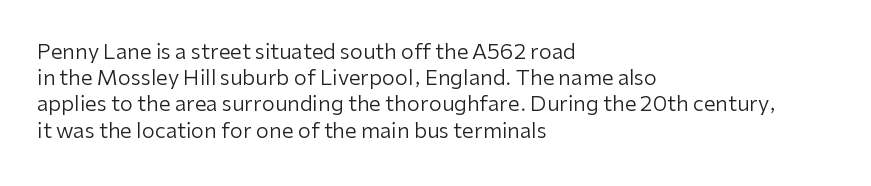
Does extra space separate the letters? No, they use regular spacing. Layout note: lines flush left. The area under the type is left untouched. This reads as an unemphasized weight, regular at the heaviest. This is roman type, the default non-slanted kind. Vertical spacing — default.
